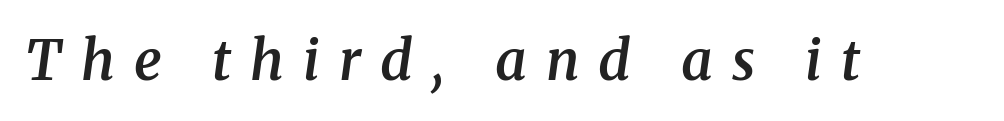
Q: Is the text bold? A: Semi-bold.
Q: Is the text italic (slanted)? A: Yes, it leans right by about 8 degrees.
Q: Is the typeface a serif or a sans-serif typeface? A: Serif.
Q: Is the text underlined? A: No.
Q: Is the spacing between letters normal or unusually wide? A: Unusually wide.
Q: Width (condensed, normal, or wide)? A: Normal.
Q: Stroke contrast? A: Medium.
Q: x-height? A: Medium.
Q: Monospaced? A: No.
